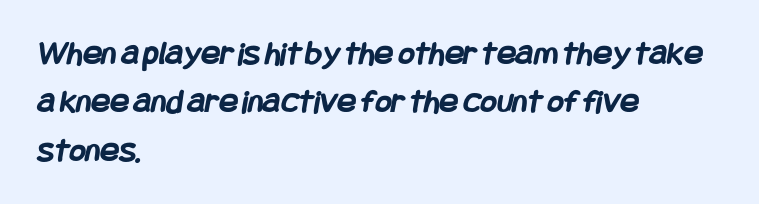
{"serif": "no", "bold": "yes", "weight": "semibold", "width": "condensed", "stroke_contrast": "low", "x_height": "large", "underline": "no", "align": "left", "line_spacing": "normal", "line_spacing_ratio": 1.38, "letter_spacing": "normal", "letter_spacing_em": 0.0, "glyph_px": 35}
